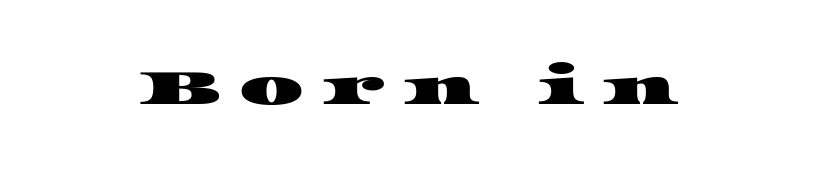
{"serif": "yes", "width": "wide", "stroke_contrast": "high", "x_height": "large", "monospaced": "no", "underline": "no", "letter_spacing": "wide", "letter_spacing_em": 0.36, "glyph_px": 51}
